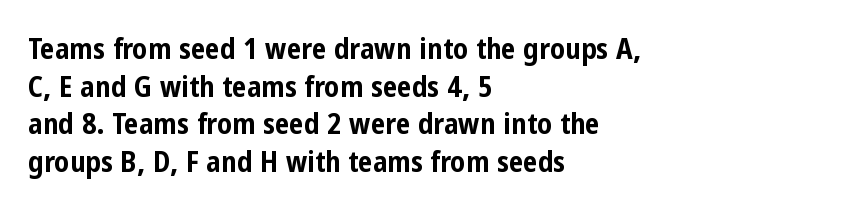
{"serif": "no", "italic": "no", "bold": "yes", "weight": "bold", "width": "condensed", "stroke_contrast": "low", "x_height": "medium", "monospaced": "no", "underline": "no", "align": "left", "line_spacing": "normal", "line_spacing_ratio": 1.3, "letter_spacing": "normal", "letter_spacing_em": 0.0, "glyph_px": 29}
